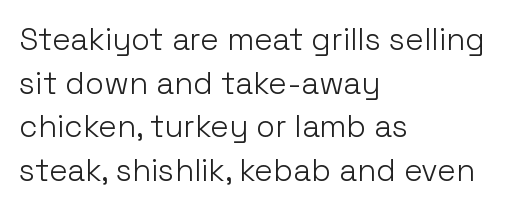
The image shows 31 px light sans-serif type, upright; set left-aligned, normal line spacing (1.41x), normal letter spacing, not underlined; low stroke contrast and a medium x-height.
